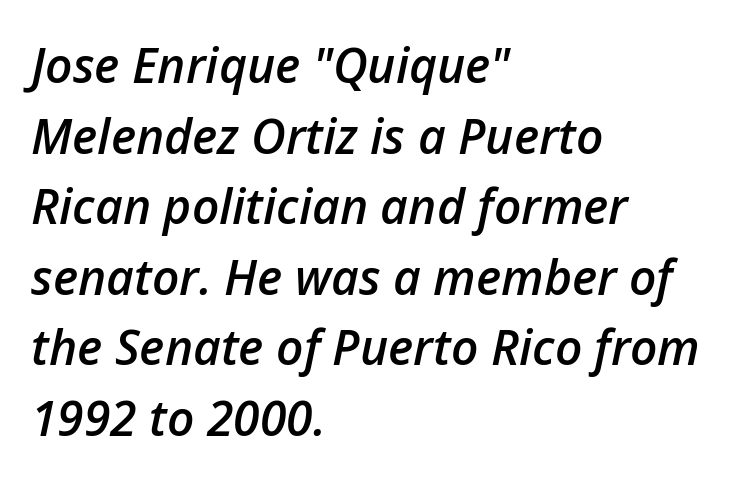
{"italic": "yes", "lean": "right", "slant_degrees": 12, "bold": "semi", "weight": "semibold", "width": "normal", "stroke_contrast": "low", "x_height": "medium", "monospaced": "no", "underline": "no", "align": "left", "line_spacing": "normal", "line_spacing_ratio": 1.47, "letter_spacing": "normal", "letter_spacing_em": 0.0, "glyph_px": 48}
